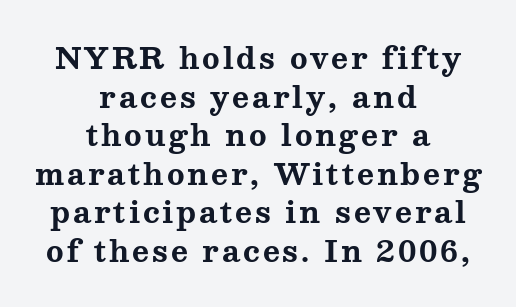
Q: Is the text bold? A: Yes.
Q: Is the text italic (slanted)? A: No, it is upright.
Q: Is the typeface a serif or a sans-serif typeface? A: Serif.
Q: Is the text underlined? A: No.
Q: How is the paragraph aligned? A: Centered.
Q: Is the spacing between lines tight, normal or loose? A: Normal.
Q: Width (condensed, normal, or wide)? A: Wide.
Q: Stroke contrast? A: Medium.
Q: x-height? A: Medium.
Q: Monospaced? A: No.
